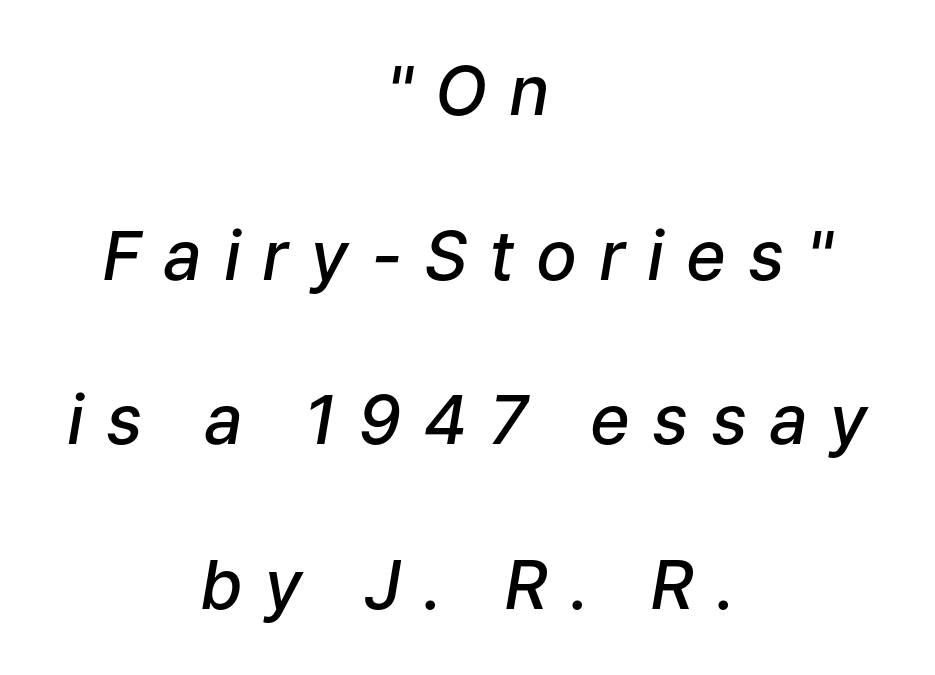
Q: Is the text bold? A: Semi-bold.
Q: Is the text italic (slanted)? A: Yes, it leans right by about 9 degrees.
Q: Is the text underlined? A: No.
Q: How is the paragraph aligned? A: Centered.
Q: Is the spacing between letters normal or unusually wide? A: Unusually wide.
Q: Is the spacing between lines tight, normal or loose? A: Loose.
Q: Width (condensed, normal, or wide)? A: Normal.
Q: Stroke contrast? A: Low.
Q: x-height? A: Medium.
Q: Monospaced? A: No.
